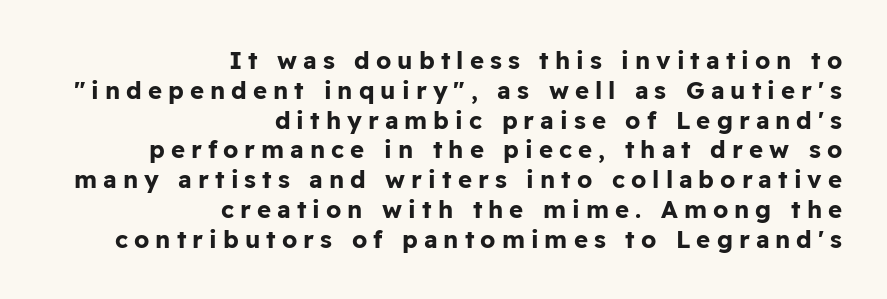
The zone under the glyphs is completely vacant. Compared with an ordinary text face, these strokes are far heavier — a full bold. Look at the tracking — it's clearly loosened, letters drifting apart. Is the block centered? No — it sits flush against the right margin. Does the lettering tilt? It doesn't — this is upright.
